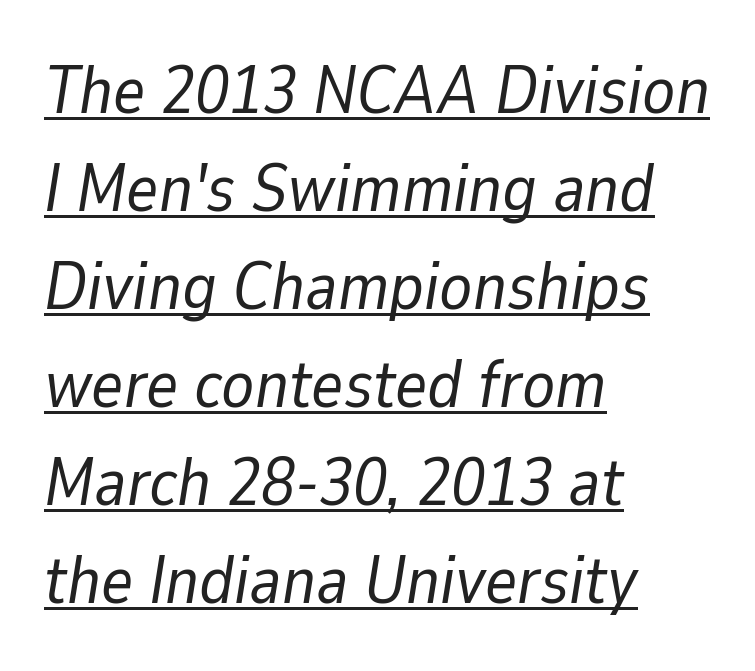
The image shows 68 px regular-weight type, italic (leaning right); set left-aligned, normal line spacing (1.44x), normal letter spacing, underlined; low stroke contrast and a medium x-height.
